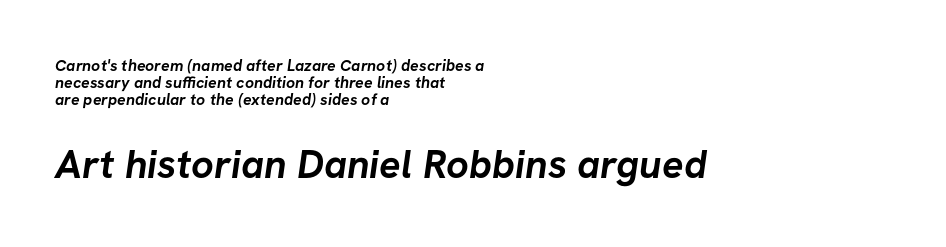
{"serif": "no", "bold": "yes", "weight": "semibold", "width": "normal", "stroke_contrast": "low", "x_height": "medium", "monospaced": "no", "underline": "no", "align": "left", "line_spacing": "tight", "line_spacing_ratio": 1.07, "letter_spacing": "normal", "letter_spacing_em": 0.0, "larger_block": "second", "size_ratio": 2.5, "glyph_px": 40}
